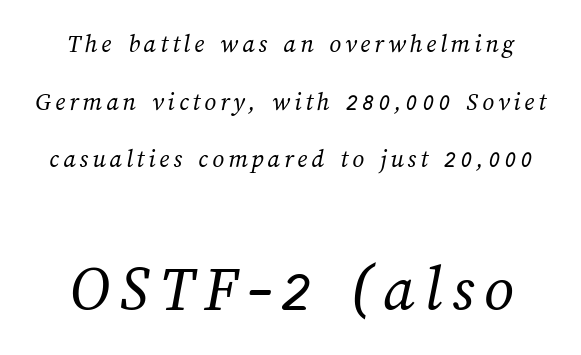
Descenders hang freely into open space. These lines stand farther apart than default settings would place them. On a weight scale, this lands at 450 or below. Think of a printed novel: that variable character pitch is what you see here. Size contrast runs from small at the top to large at the bottom.
